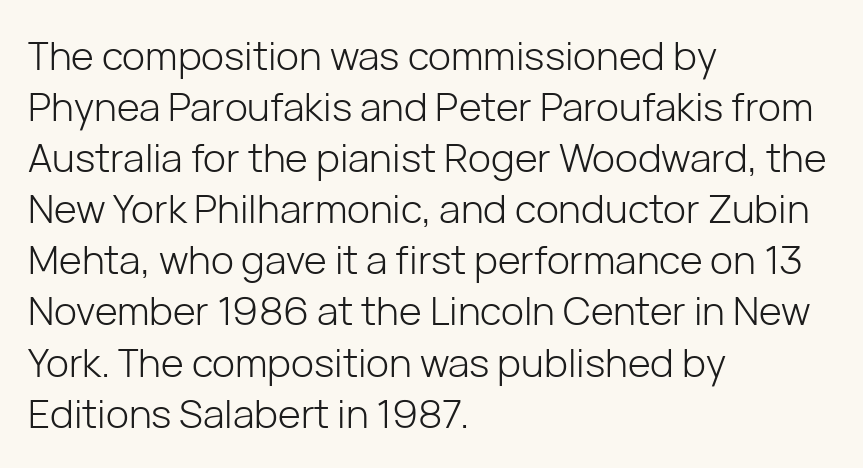
The image shows 39 px light sans-serif type, upright; set left-aligned, normal line spacing (1.31x), normal letter spacing, not underlined; low stroke contrast and a medium x-height.
